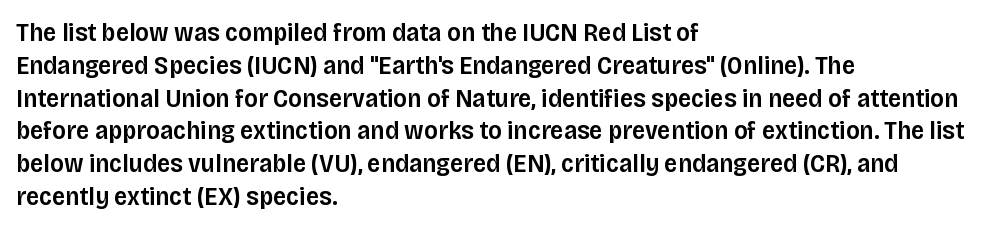
Typesetter's note: demi weight, one step under bold. Casual observation: everything's shoved over to the left. Words float on clear page, feet unadorned. The type sits square on the baseline with zero lean. Evenly set lines give the paragraph a standard silhouette. No extra tracking has been applied to these lines.
